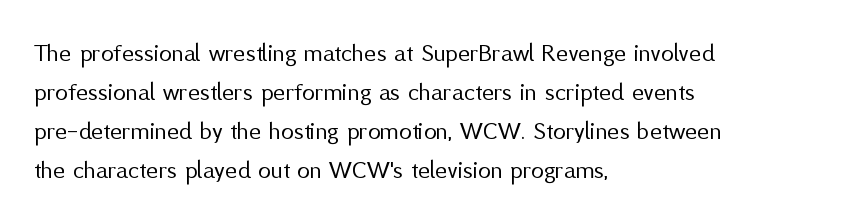
The image shows 26 px text type, upright; set left-aligned, normal line spacing (1.5x), normal letter spacing, not underlined.
